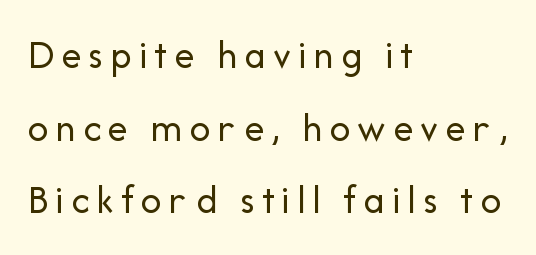
The image shows 41 px regular-weight sans-serif type, upright; set left-aligned, line spacing 1.77x, not underlined; low stroke contrast and a medium x-height.
